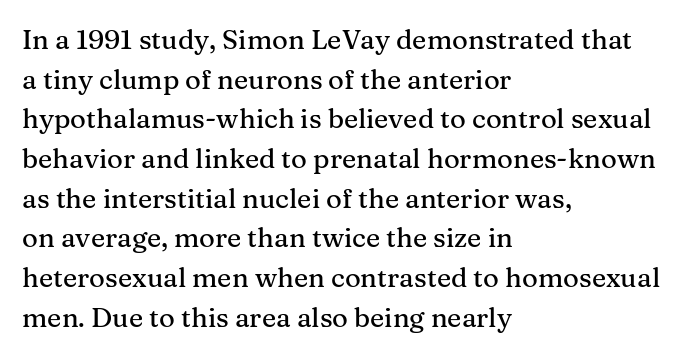
Q: Is the text italic (slanted)? A: No, it is upright.
Q: Is the text underlined? A: No.
Q: How is the paragraph aligned? A: Left-aligned.
Q: Is the spacing between letters normal or unusually wide? A: Normal.
Q: Is the spacing between lines tight, normal or loose? A: Normal.
